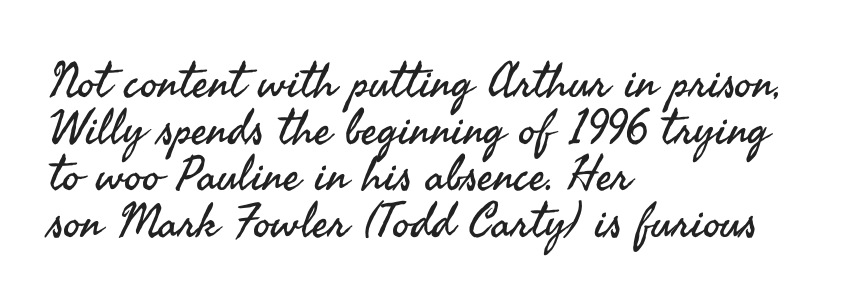
Q: Is the text bold? A: No.
Q: Is the text italic (slanted)? A: Yes.
Q: Is the typeface a serif or a sans-serif typeface? A: Sans-serif.
Q: Is the text underlined? A: No.
Q: How is the paragraph aligned? A: Left-aligned.
Q: Is the spacing between letters normal or unusually wide? A: Normal.
Q: Is the spacing between lines tight, normal or loose? A: Tight.
Q: Width (condensed, normal, or wide)? A: Normal.
Q: Stroke contrast? A: Medium.
Q: x-height? A: Small.
Q: Monospaced? A: No.
